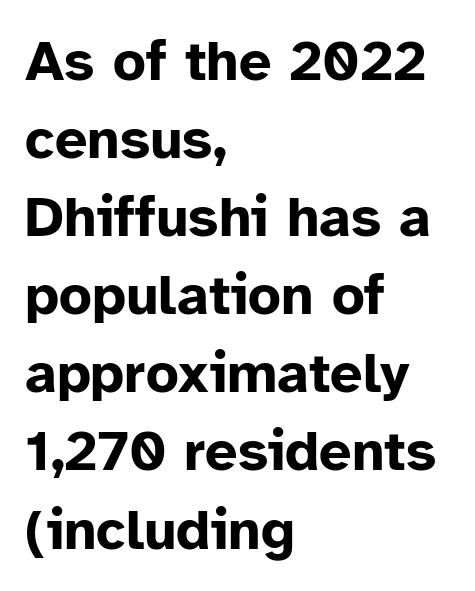
Q: Is the text bold? A: Yes.
Q: Is the text italic (slanted)? A: No, it is upright.
Q: Is the typeface a serif or a sans-serif typeface? A: Sans-serif.
Q: Is the text underlined? A: No.
Q: How is the paragraph aligned? A: Left-aligned.
Q: Is the spacing between letters normal or unusually wide? A: Normal.
Q: Is the spacing between lines tight, normal or loose? A: Normal.
Q: Width (condensed, normal, or wide)? A: Normal.
Q: Stroke contrast? A: Low.
Q: x-height? A: Medium.
Q: Monospaced? A: No.
